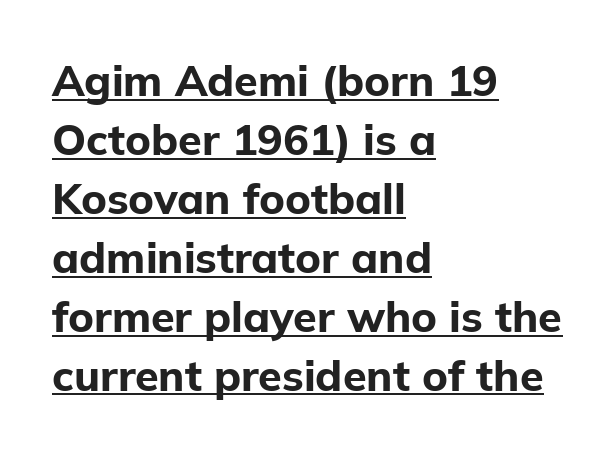
Rows of type keep a routine distance in the vertical direction. Line starts are locked; line ends wander. A baseline rule has been typeset under these characters. Note the varied advance widths — an 'i' is clearly narrower than an 'm'.
